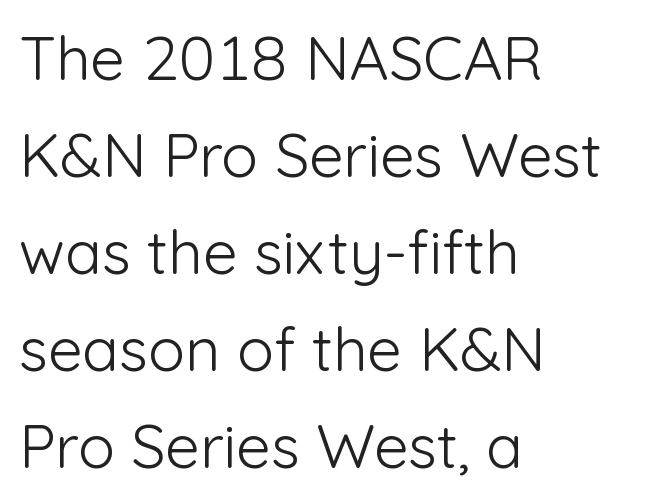
A classic flush-left, rag-right setting is used for this passage. Weight: in the light-to-regular range. The specimen omits any rule beneath the text block's lines. These lines are rendered in a variable-pitch font. The type family on display is of the sans-serif kind.
